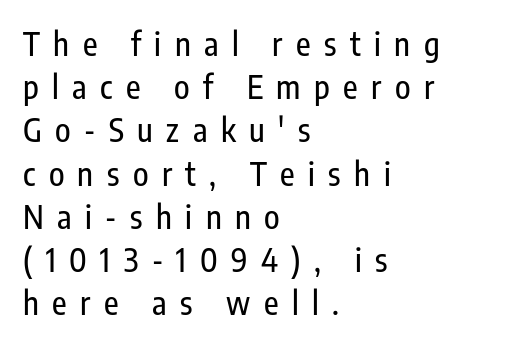
{"serif": "no", "italic": "no", "width": "condensed", "stroke_contrast": "low", "x_height": "medium", "monospaced": "no", "underline": "no", "align": "left", "line_spacing": "normal", "line_spacing_ratio": 1.35, "letter_spacing": "wide", "letter_spacing_em": 0.42, "glyph_px": 32}
